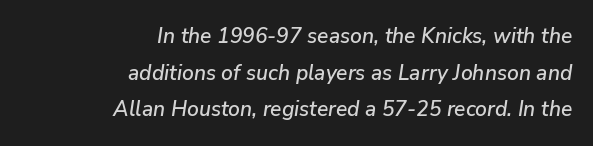
{"italic": "yes", "lean": "right", "slant_degrees": 9, "underline": "no", "align": "right", "line_spacing_ratio": 1.74, "letter_spacing": "normal", "letter_spacing_em": 0.0, "glyph_px": 21}
